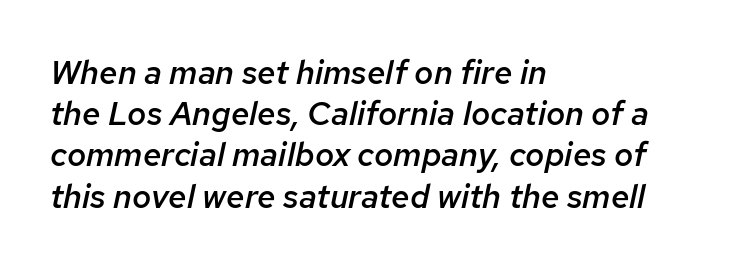
The image shows 33 px semibold type, italic (leaning right); set left-aligned, normal line spacing (1.25x), normal letter spacing, not underlined; low stroke contrast and a medium x-height.
